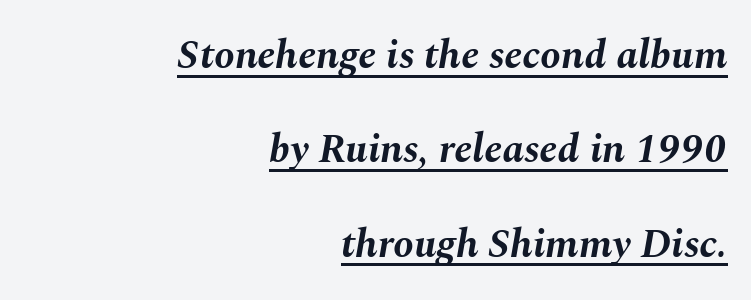
Q: Is the text bold? A: Yes.
Q: Is the text italic (slanted)? A: Yes, it leans right by about 10 degrees.
Q: Is the text underlined? A: Yes.
Q: How is the paragraph aligned? A: Right-aligned.
Q: Is the spacing between letters normal or unusually wide? A: Normal.
Q: Is the spacing between lines tight, normal or loose? A: Loose.
Q: Width (condensed, normal, or wide)? A: Normal.
Q: Stroke contrast? A: Medium.
Q: x-height? A: Medium.
Q: Monospaced? A: No.
